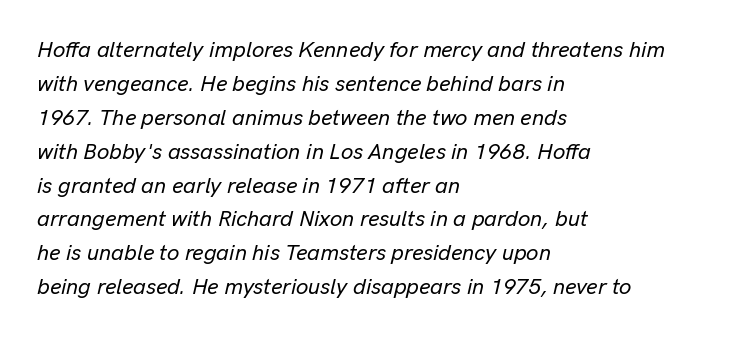
The image shows 22 px text type, italic (leaning right); set left-aligned, normal line spacing (1.54x), normal letter spacing, not underlined.
